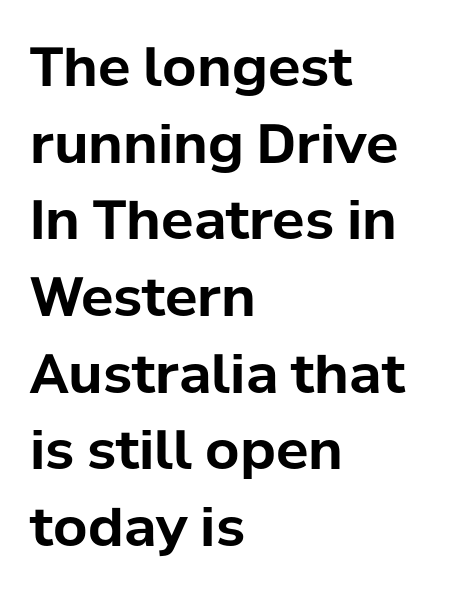
The image shows 54 px bold sans-serif type, upright; set left-aligned, normal line spacing (1.42x), normal letter spacing, not underlined; low stroke contrast and a medium x-height.
